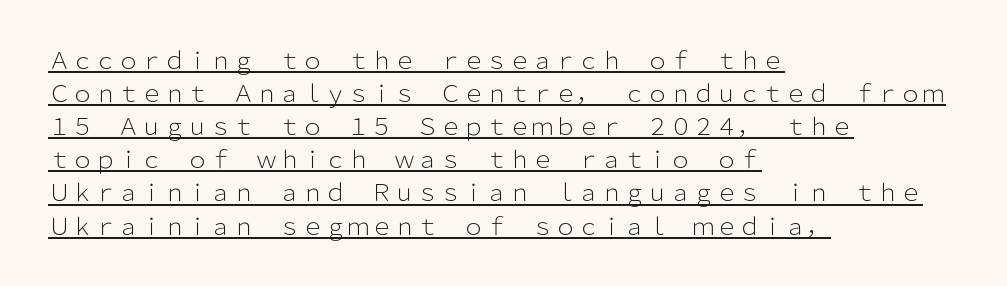
{"italic": "no", "bold": "no", "underline": "yes", "align": "left", "line_spacing": "normal", "line_spacing_ratio": 1.44, "letter_spacing": "normal", "letter_spacing_em": 0.0, "glyph_px": 23}
